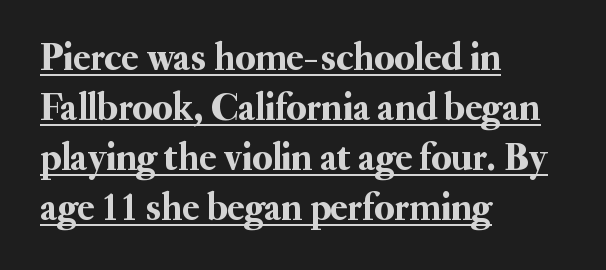
{"serif": "yes", "italic": "no", "width": "normal", "stroke_contrast": "medium", "x_height": "small", "monospaced": "no", "underline": "yes", "align": "left", "line_spacing": "normal", "line_spacing_ratio": 1.28, "letter_spacing": "normal", "letter_spacing_em": 0.0, "glyph_px": 39}
